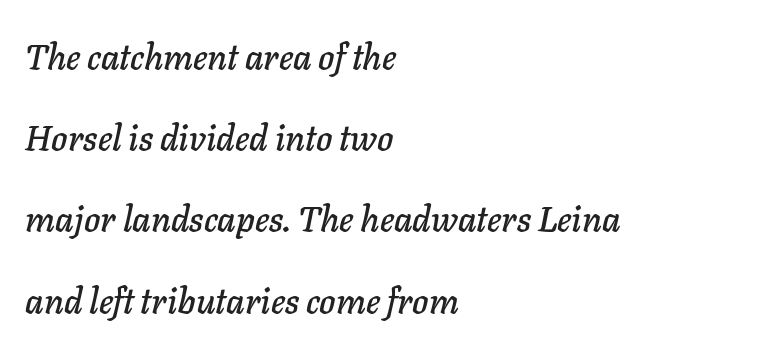
{"italic": "yes", "lean": "right", "slant_degrees": 11, "width": "normal", "stroke_contrast": "low", "x_height": "medium", "monospaced": "no", "underline": "no", "align": "left", "line_spacing": "loose", "line_spacing_ratio": 2.32, "letter_spacing": "normal", "letter_spacing_em": 0.0, "glyph_px": 35}
